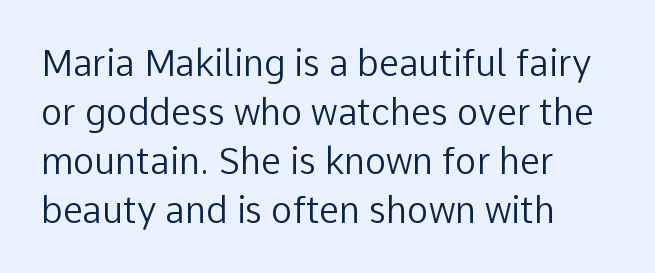
{"serif": "no", "italic": "no", "bold": "no", "weight": "regular", "width": "normal", "stroke_contrast": "low", "x_height": "medium", "monospaced": "no", "underline": "no", "align": "left", "line_spacing": "normal", "line_spacing_ratio": 1.36, "letter_spacing": "normal", "letter_spacing_em": 0.0, "glyph_px": 36}
